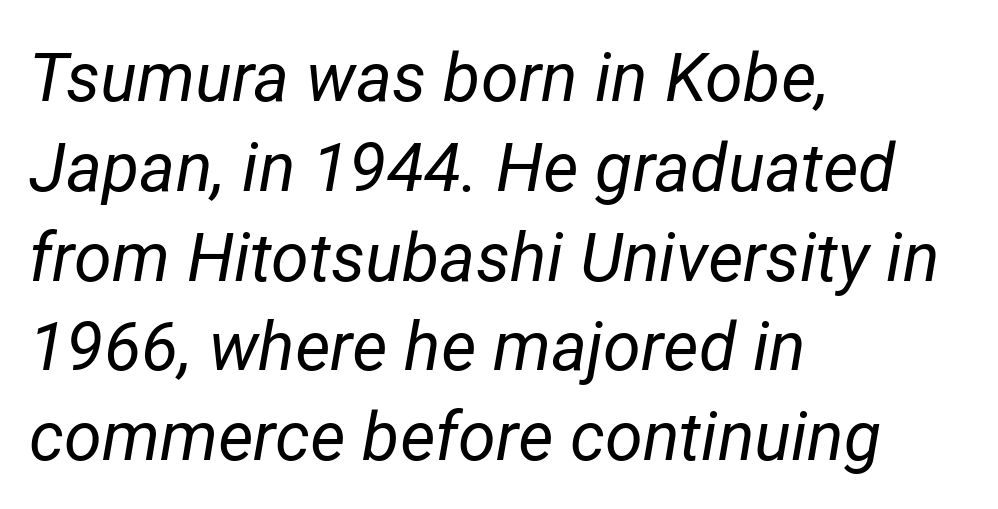
The image shows 68 px regular-weight type, italic (leaning right); set left-aligned, normal line spacing (1.32x), normal letter spacing, not underlined; low stroke contrast and a medium x-height.
